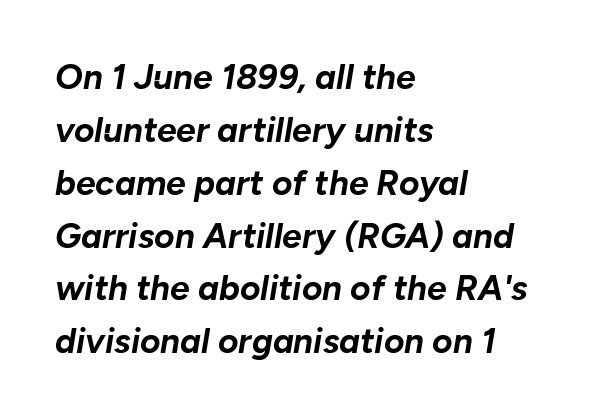
Varying glyph widths throughout — classic text-font behaviour. Beneath every word, the page is bare. Horizontally, the lines are justified to the leading edge only. The leading is moderate, giving the passage an even texture. In terms of letterspacing, this is plain default setting.
